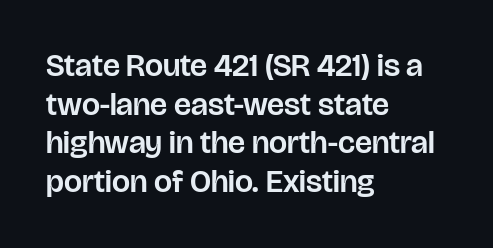
The image shows 32 px sans-serif type, upright; set left-aligned, line spacing 1.21x, normal letter spacing, not underlined; low stroke contrast and a large x-height.
